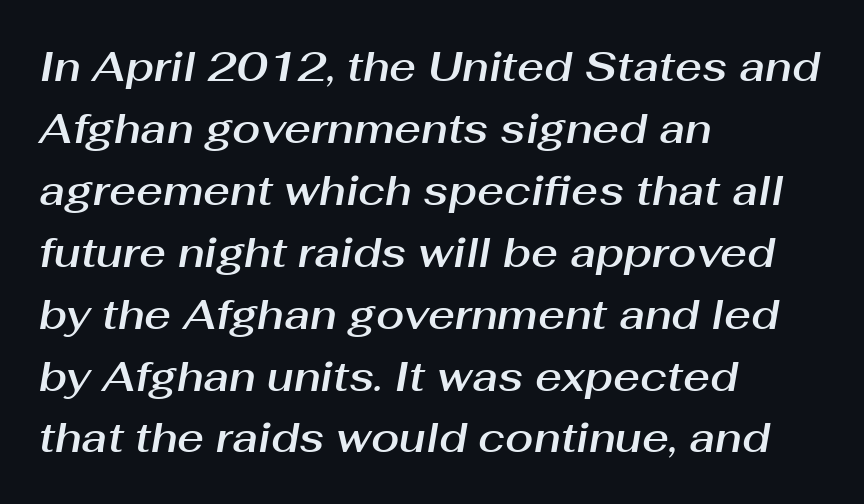
{"italic": "yes", "lean": "right", "slant_degrees": 10, "width": "normal", "stroke_contrast": "medium", "x_height": "medium", "monospaced": "no", "underline": "no", "align": "left", "line_spacing": "normal", "line_spacing_ratio": 1.51, "letter_spacing": "normal", "letter_spacing_em": 0.0, "glyph_px": 41}
